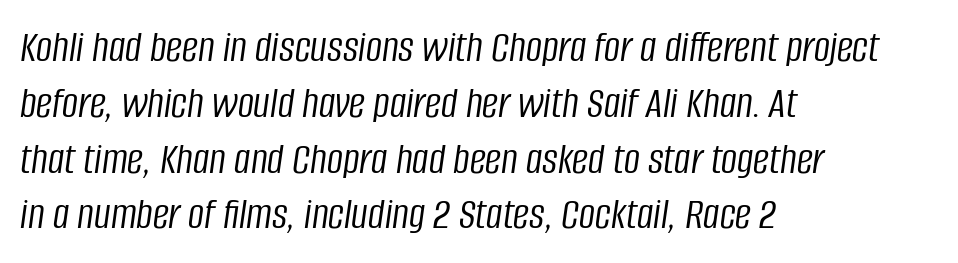
Q: Is the text bold? A: No.
Q: Is the text italic (slanted)? A: Yes, it leans right by about 8 degrees.
Q: Is the text underlined? A: No.
Q: How is the paragraph aligned? A: Left-aligned.
Q: Is the spacing between letters normal or unusually wide? A: Normal.
Q: Width (condensed, normal, or wide)? A: Condensed.
Q: Stroke contrast? A: Low.
Q: x-height? A: Large.
Q: Monospaced? A: No.
